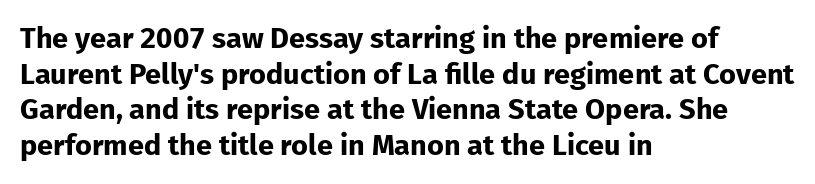
The image shows 29 px bold sans-serif type, upright; set left-aligned, line spacing 1.23x, normal letter spacing, not underlined; low stroke contrast and a medium x-height.
